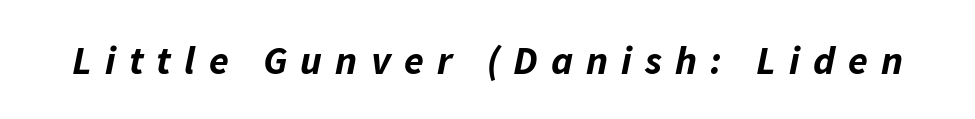
Q: Is the text bold? A: Yes.
Q: Is the text italic (slanted)? A: Yes, it leans right by about 11 degrees.
Q: Is the text underlined? A: No.
Q: Is the spacing between letters normal or unusually wide? A: Unusually wide.
Q: Width (condensed, normal, or wide)? A: Normal.
Q: Stroke contrast? A: Low.
Q: x-height? A: Medium.
Q: Monospaced? A: No.
